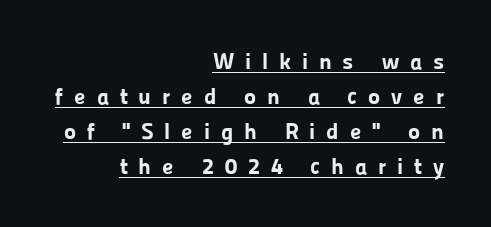
Q: Is the text bold? A: Yes.
Q: Is the text italic (slanted)? A: No, it is upright.
Q: Is the text underlined? A: Yes.
Q: How is the paragraph aligned? A: Right-aligned.
Q: Is the spacing between letters normal or unusually wide? A: Unusually wide.
Q: Is the spacing between lines tight, normal or loose? A: Normal.
